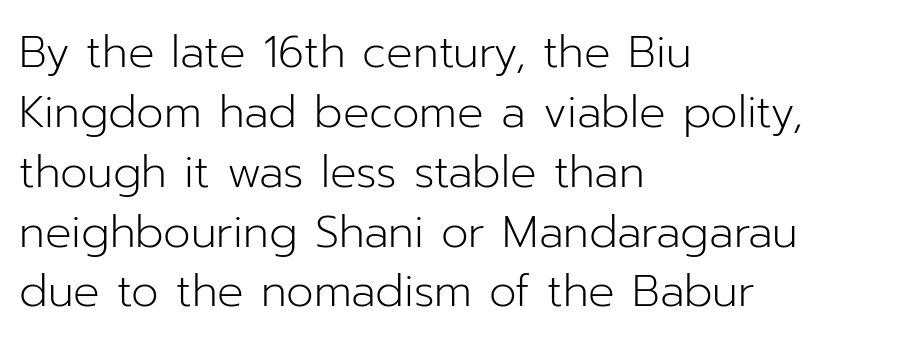
{"serif": "no", "italic": "no", "bold": "no", "weight": "light", "width": "normal", "stroke_contrast": "low", "x_height": "medium", "monospaced": "no", "underline": "no", "align": "left", "line_spacing": "normal", "line_spacing_ratio": 1.36, "letter_spacing": "normal", "letter_spacing_em": 0.0, "glyph_px": 44}
